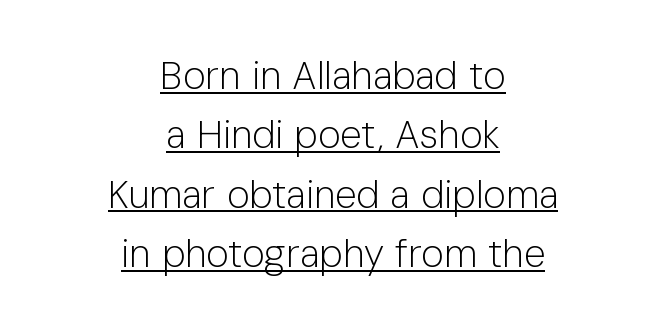
Q: Is the text bold? A: No.
Q: Is the text italic (slanted)? A: No, it is upright.
Q: Is the typeface a serif or a sans-serif typeface? A: Sans-serif.
Q: Is the text underlined? A: Yes.
Q: How is the paragraph aligned? A: Centered.
Q: Is the spacing between letters normal or unusually wide? A: Normal.
Q: Is the spacing between lines tight, normal or loose? A: Normal.
Q: Width (condensed, normal, or wide)? A: Normal.
Q: Stroke contrast? A: Low.
Q: x-height? A: Medium.
Q: Monospaced? A: No.
